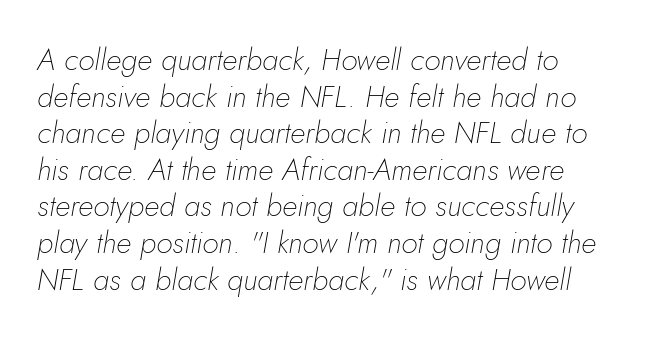
The image shows 30 px thin type, italic (leaning right); set left-aligned, line spacing 1.22x, normal letter spacing, not underlined; low stroke contrast and a small x-height.
